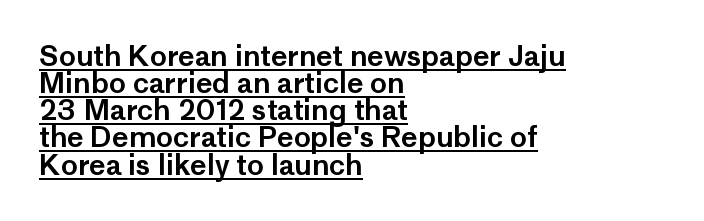
The image shows 28 px sans-serif type, upright; set left-aligned, tight line spacing (0.97x), normal letter spacing, underlined; low stroke contrast and a medium x-height.
